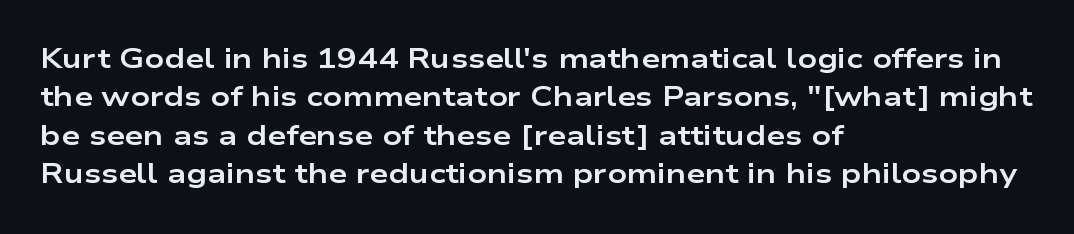
The image shows 27 px bold type, upright; set left-aligned, normal line spacing (1.42x), normal letter spacing, not underlined.
